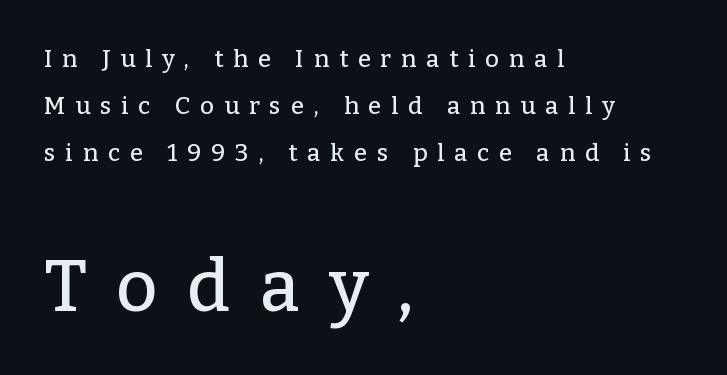
Q: Is the text italic (slanted)? A: No, it is upright.
Q: Is the typeface a serif or a sans-serif typeface? A: Serif.
Q: Is the text underlined? A: No.
Q: How is the paragraph aligned? A: Left-aligned.
Q: Is the spacing between letters normal or unusually wide? A: Unusually wide.
Q: Is the spacing between lines tight, normal or loose? A: Loose.
Q: Which block of text is set in a larger size, the first (top) or the second (bottom)? A: The second (bottom) one.
Q: Width (condensed, normal, or wide)? A: Normal.
Q: Stroke contrast? A: Low.
Q: x-height? A: Medium.
Q: Monospaced? A: No.
